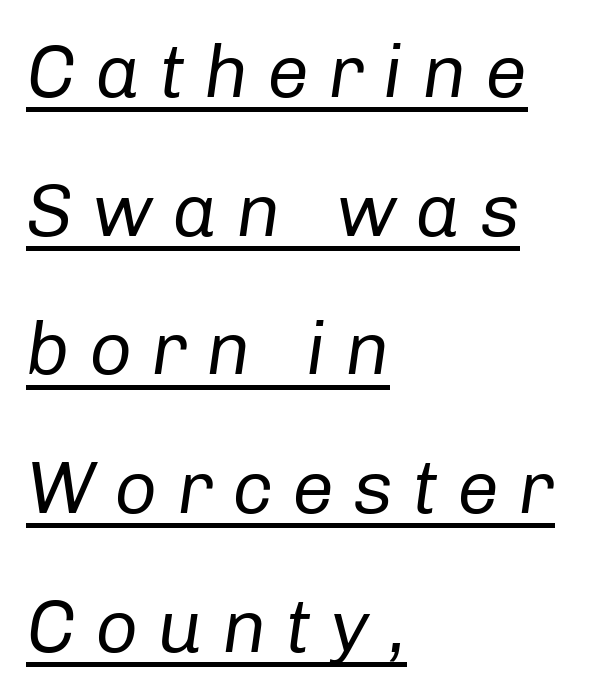
Q: Is the text bold? A: No.
Q: Is the text italic (slanted)? A: Yes, it leans right by about 8 degrees.
Q: Is the text underlined? A: Yes.
Q: How is the paragraph aligned? A: Left-aligned.
Q: Is the spacing between letters normal or unusually wide? A: Unusually wide.
Q: Width (condensed, normal, or wide)? A: Normal.
Q: Stroke contrast? A: Low.
Q: x-height? A: Medium.
Q: Monospaced? A: No.
